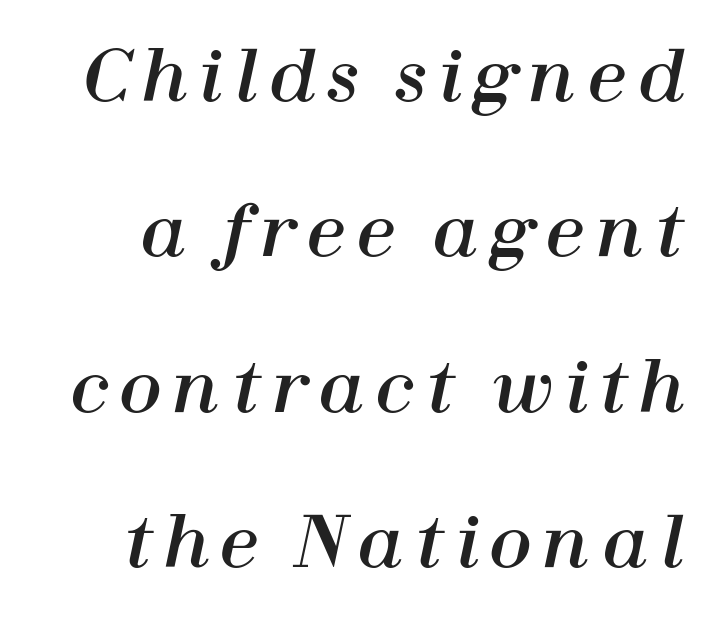
Q: Is the text italic (slanted)? A: Yes, it leans right by about 12 degrees.
Q: Is the text underlined? A: No.
Q: Is the spacing between lines tight, normal or loose? A: Loose.
Q: Width (condensed, normal, or wide)? A: Normal.
Q: Stroke contrast? A: High.
Q: x-height? A: Medium.
Q: Monospaced? A: No.
